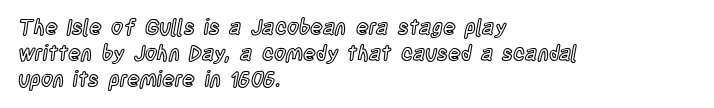
Underline: absent. This rendering uses left alignment, leaving the right contour irregular. In terms of letterspacing, this is plain default setting.
